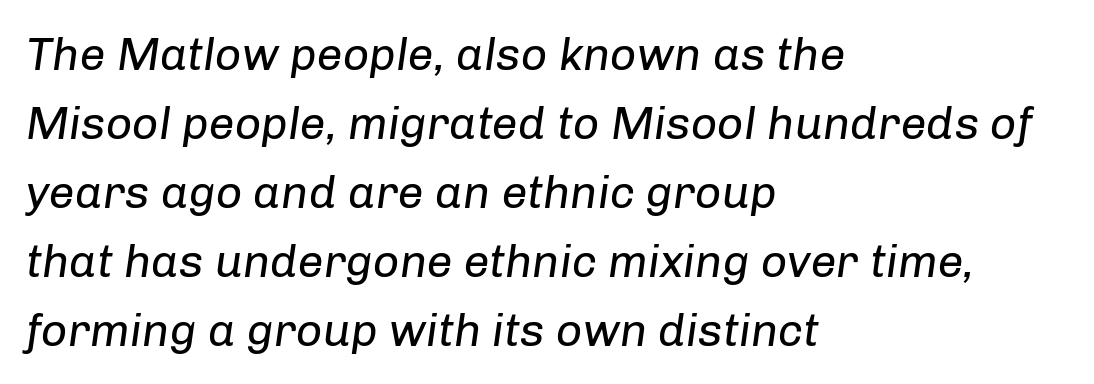
Q: Is the text bold? A: No.
Q: Is the text italic (slanted)? A: Yes, it leans right by about 8 degrees.
Q: Is the text underlined? A: No.
Q: How is the paragraph aligned? A: Left-aligned.
Q: Is the spacing between letters normal or unusually wide? A: Normal.
Q: Is the spacing between lines tight, normal or loose? A: Normal.
Q: Width (condensed, normal, or wide)? A: Normal.
Q: Stroke contrast? A: Low.
Q: x-height? A: Medium.
Q: Monospaced? A: No.
